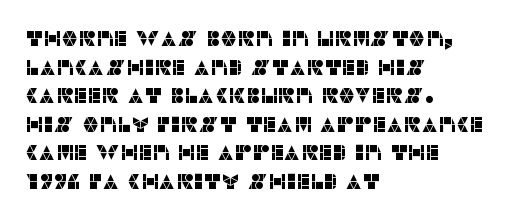
{"italic": "no", "underline": "no", "align": "left", "line_spacing": "normal", "line_spacing_ratio": 1.36, "letter_spacing": "normal", "letter_spacing_em": 0.0, "glyph_px": 21}
